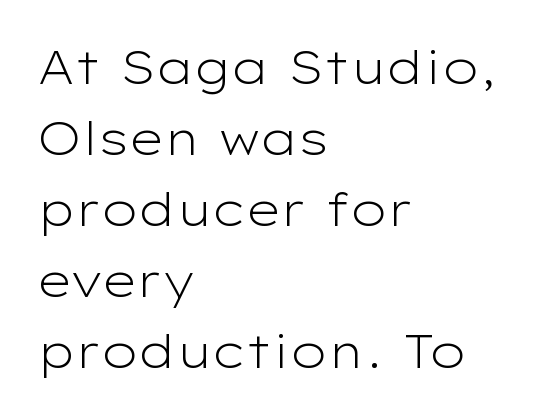
Stroke terminals: plain, sans-serif. Each letter keeps its own natural width here, so spacing adapts to shape. The letters sit at their default tracking, neither squeezed nor spread. Is the type heavy? It reads as light-to-regular instead. The ragged edge is on the right, which tells us the setting is flush left.
